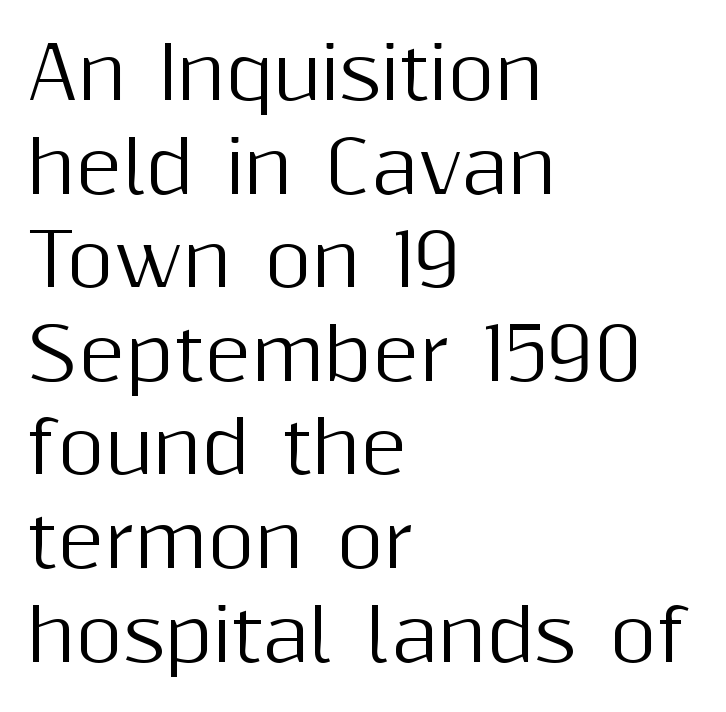
The image shows 72 px sans-serif type, upright; set left-aligned, normal line spacing (1.3x), normal letter spacing, not underlined; medium stroke contrast and a medium x-height.
